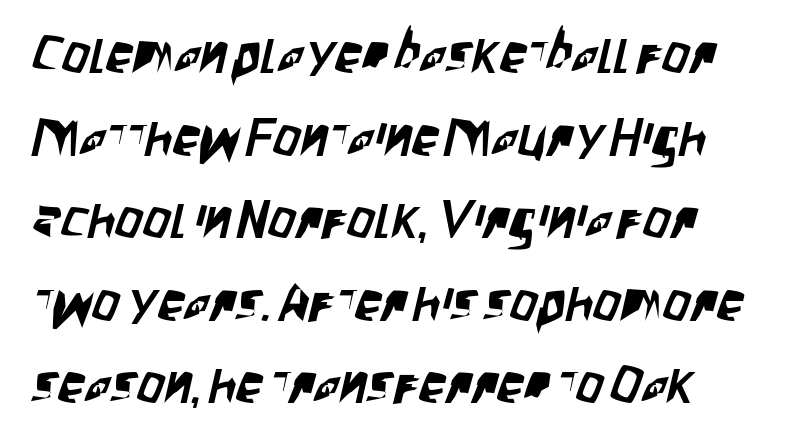
Q: Is the typeface a serif or a sans-serif typeface? A: Sans-serif.
Q: Is the text underlined? A: No.
Q: Is the spacing between letters normal or unusually wide? A: Normal.
Q: Is the spacing between lines tight, normal or loose? A: Normal.
Q: Width (condensed, normal, or wide)? A: Condensed.
Q: Stroke contrast? A: Low.
Q: x-height? A: Large.
Q: Monospaced? A: No.
